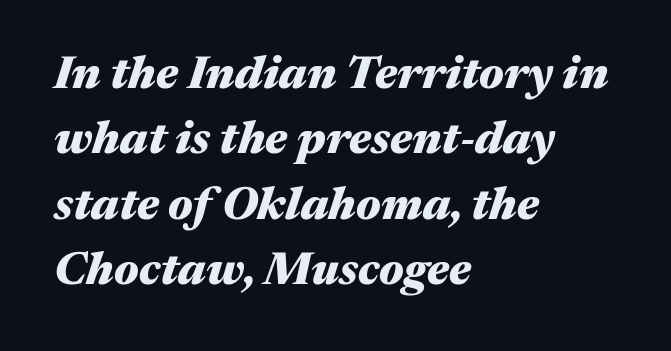
Q: Is the text bold? A: Yes.
Q: Is the text italic (slanted)? A: Yes, it leans right by about 17 degrees.
Q: Is the text underlined? A: No.
Q: How is the paragraph aligned? A: Left-aligned.
Q: Is the spacing between letters normal or unusually wide? A: Normal.
Q: Is the spacing between lines tight, normal or loose? A: Normal.
Q: Width (condensed, normal, or wide)? A: Wide.
Q: Stroke contrast? A: Medium.
Q: x-height? A: Medium.
Q: Monospaced? A: No.
